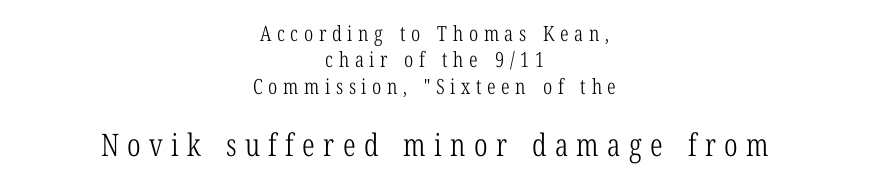
{"serif": "yes", "italic": "no", "bold": "no", "weight": "light", "width": "condensed", "stroke_contrast": "low", "x_height": "medium", "monospaced": "no", "underline": "no", "align": "center", "line_spacing": "normal", "line_spacing_ratio": 1.26, "letter_spacing": "wide", "letter_spacing_em": 0.27, "larger_block": "second", "size_ratio": 1.48, "glyph_px": 31}
